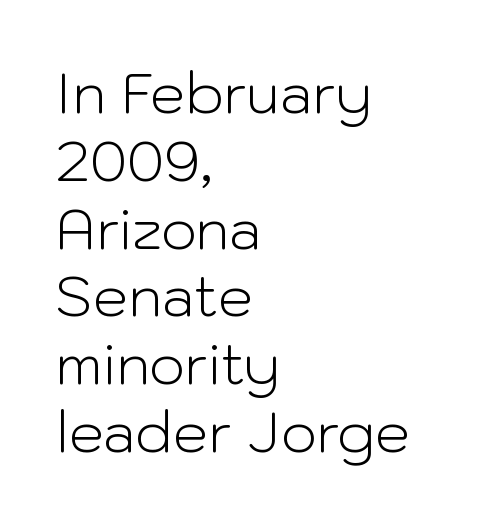
{"serif": "no", "italic": "no", "bold": "no", "weight": "light", "width": "normal", "stroke_contrast": "low", "x_height": "medium", "monospaced": "no", "underline": "no", "align": "left", "line_spacing_ratio": 1.21, "letter_spacing": "normal", "letter_spacing_em": 0.0, "glyph_px": 56}
